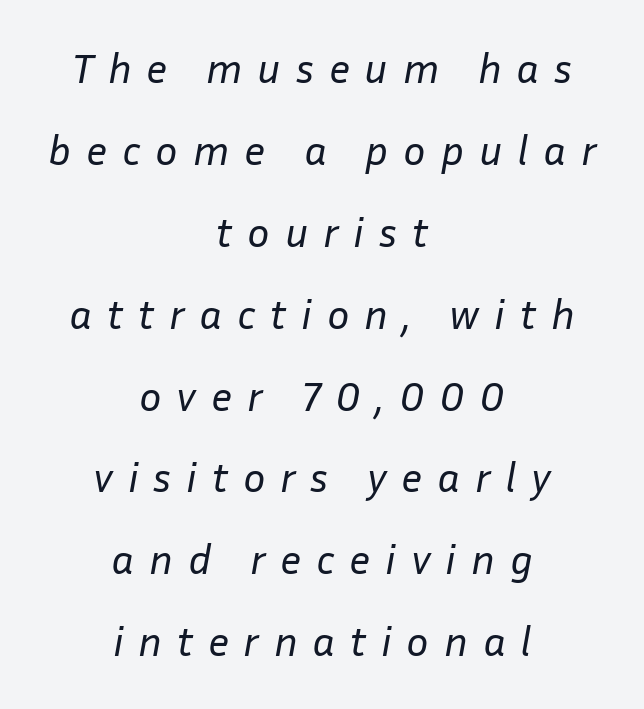
Tall strokes in this sample are angled rather than plumb. This reads as an unemphasized weight, regular at the heaviest. Lines of text with bare space underneath. Notice how the passage keeps no hard edge, just a central spine. Each new line begins a long way beneath the previous one. The horizontal fit of the characters is loose and conspicuously gappy.
